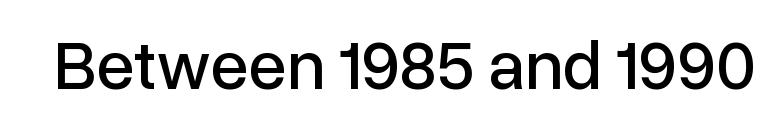
Is there any slant? The stems are plumb. Has an underline been added? It has not. Think of a printed novel: that variable character pitch is what you see here. The letterforms sit shoulder to shoulder at normal distance.
